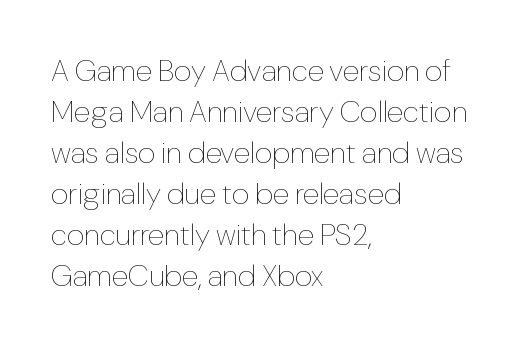
The image shows 30 px thin type, upright; set left-aligned, normal line spacing (1.37x), normal letter spacing, not underlined; low stroke contrast and a medium x-height.
